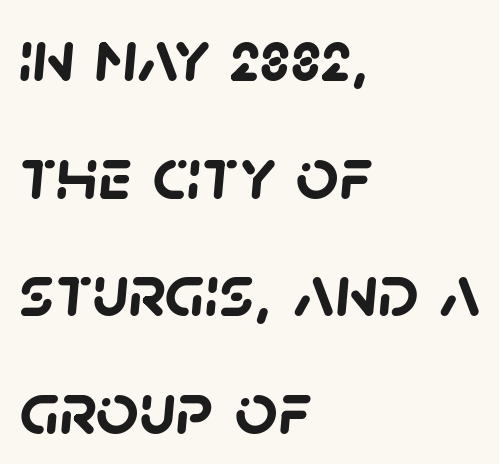
{"serif": "no", "bold": "yes", "weight": "semibold", "width": "normal", "stroke_contrast": "low", "x_height": "large", "monospaced": "no", "underline": "no", "align": "left", "line_spacing": "normal", "line_spacing_ratio": 1.57, "letter_spacing": "normal", "letter_spacing_em": 0.0, "glyph_px": 75}
